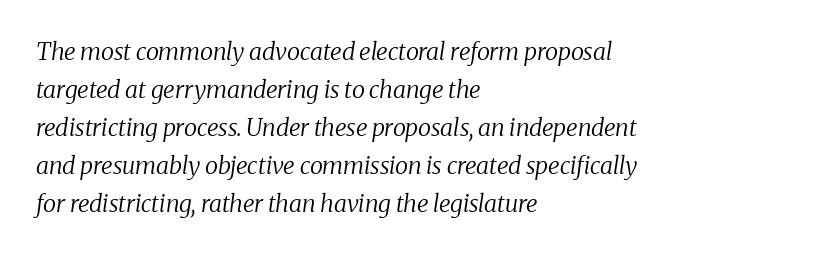
{"italic": "yes", "lean": "right", "slant_degrees": 8, "bold": "no", "underline": "no", "align": "left", "line_spacing": "normal", "line_spacing_ratio": 1.58, "letter_spacing": "normal", "letter_spacing_em": 0.0, "glyph_px": 24}
